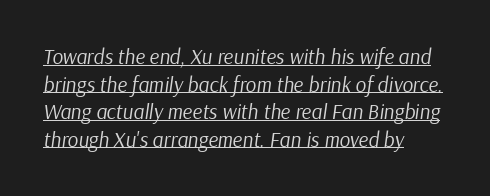
{"italic": "yes", "lean": "right", "slant_degrees": 9, "bold": "no", "underline": "yes", "align": "left", "line_spacing": "normal", "line_spacing_ratio": 1.31, "letter_spacing": "normal", "letter_spacing_em": 0.0, "glyph_px": 21}
